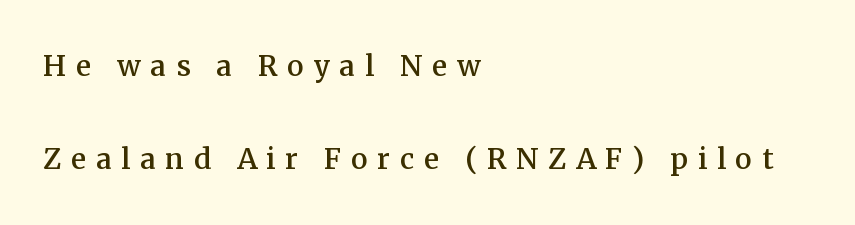
The image shows 38 px serif type, upright; set left-aligned, loose line spacing (2.44x), unusually wide letter spacing (+0.25 em), not underlined; medium stroke contrast and a medium x-height.
